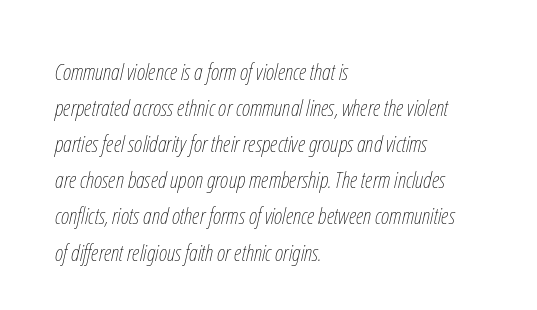
{"italic": "yes", "lean": "right", "slant_degrees": 12, "bold": "no", "underline": "no", "align": "left", "line_spacing": "normal", "line_spacing_ratio": 1.57, "letter_spacing": "normal", "letter_spacing_em": 0.0, "glyph_px": 23}
